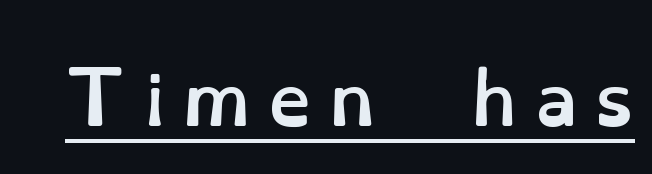
{"italic": "no", "bold": "yes", "weight": "semibold", "width": "normal", "stroke_contrast": "low", "x_height": "small", "monospaced": "no", "underline": "yes", "letter_spacing": "wide", "letter_spacing_em": 0.27, "glyph_px": 69}
